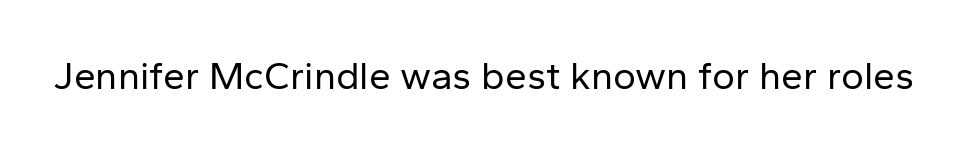
{"serif": "no", "italic": "no", "bold": "no", "weight": "regular", "width": "normal", "stroke_contrast": "low", "x_height": "medium", "monospaced": "no", "underline": "no", "letter_spacing": "normal", "letter_spacing_em": 0.0, "glyph_px": 39}
